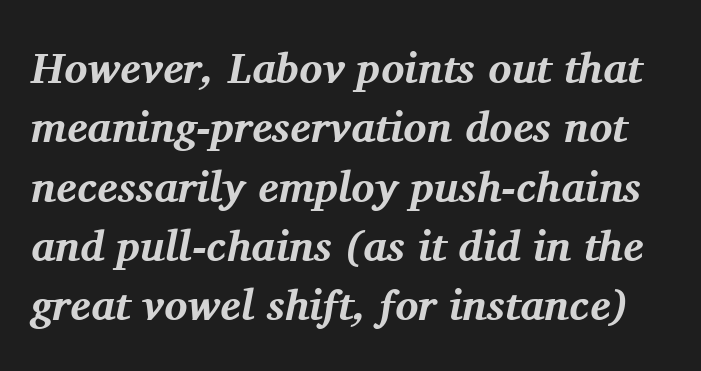
{"serif": "yes", "italic": "yes", "lean": "right", "slant_degrees": 11, "bold": "yes", "weight": "bold", "width": "normal", "stroke_contrast": "medium", "x_height": "medium", "monospaced": "no", "underline": "no", "line_spacing": "normal", "line_spacing_ratio": 1.38, "letter_spacing": "normal", "letter_spacing_em": 0.0, "glyph_px": 43}
